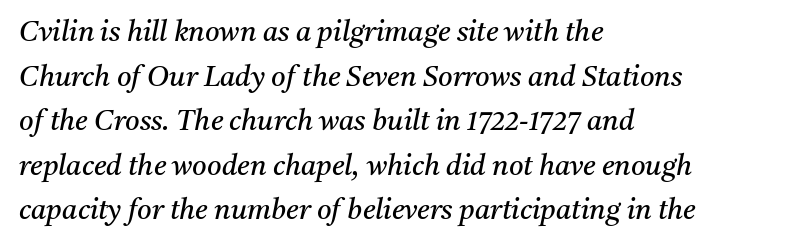
The compositor pushed each line to the left boundary. Character widths vary here, with narrow letters taking less room than wide ones. Compared with typical paragraphs, the rows here are spaced about the same. This sample uses plain, unmodified letter spacing. I'd call this a serif setting — the letters wear small feet.
